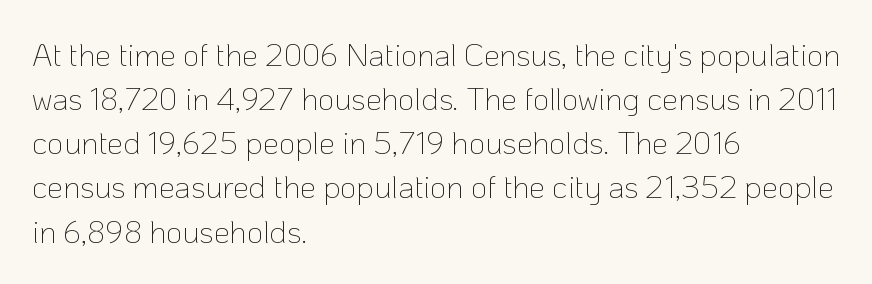
{"serif": "no", "italic": "no", "bold": "no", "weight": "thin", "width": "normal", "stroke_contrast": "low", "x_height": "medium", "monospaced": "no", "underline": "no", "align": "left", "line_spacing": "normal", "line_spacing_ratio": 1.38, "letter_spacing": "normal", "letter_spacing_em": 0.0, "glyph_px": 32}
